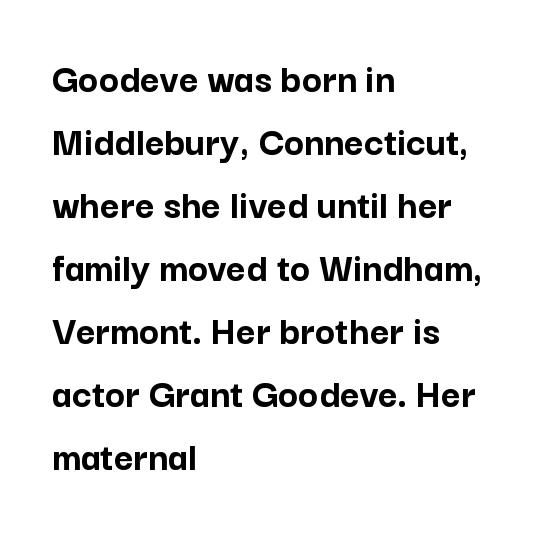
The image shows 42 px semibold sans-serif type, upright; set left-aligned, normal line spacing (1.5x), normal letter spacing, not underlined; low stroke contrast and a medium x-height.
